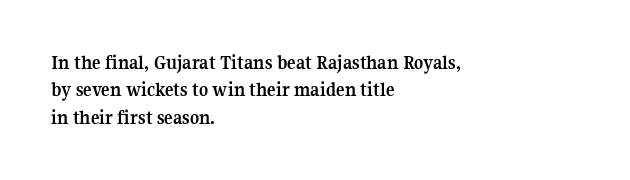
Here the glyphs are tracked normally, forming tight word shapes. The lettering stays uniformly vertical, giving the passage a roman look. The strokes are fattened all the way to bold. This sample keeps an unexceptional amount of space between lines. Underline: absent.
